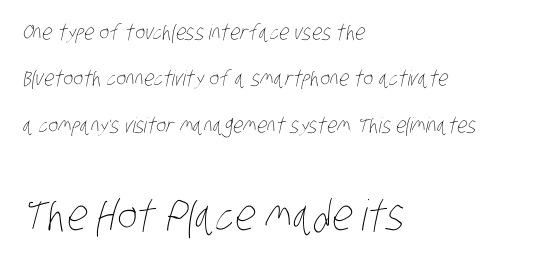
The image shows 42 px thin, condensed type; set left-aligned, loose line spacing (2.21x), normal letter spacing, not underlined; the second (bottom) block is 2.0x larger; low stroke contrast and a large x-height.
